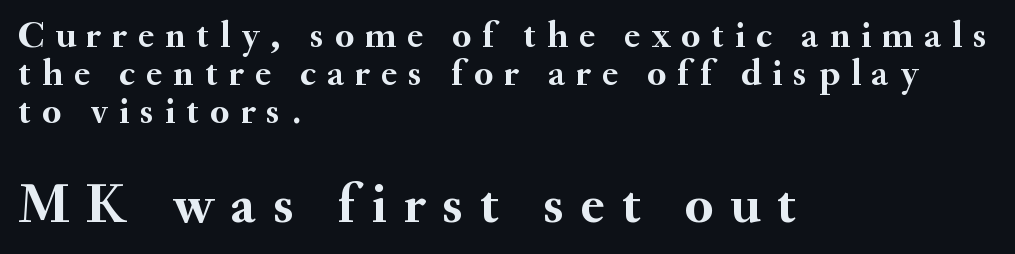
Short note: letters widely spaced. In terms of letterform style, serifs are clearly present. These lines were composed using upright roman letters. Is there much room between lines? No — they nearly touch.
